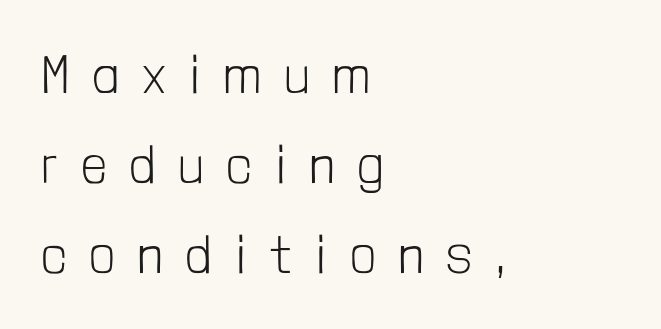
The image shows 53 px light, condensed sans-serif type, upright; set left-aligned, normal line spacing (1.7x), unusually wide letter spacing (+0.46 em), not underlined; low stroke contrast and a medium x-height.
